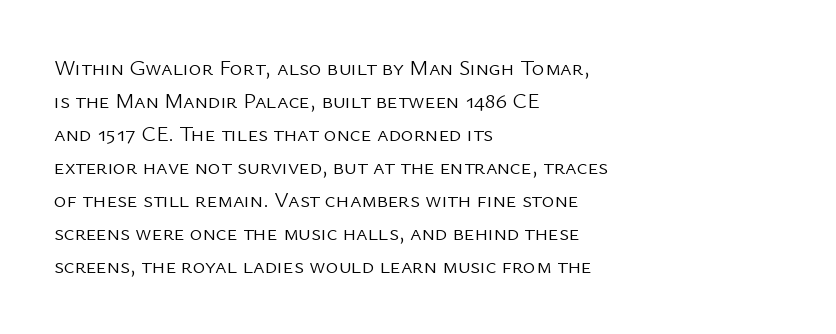
In terms of leading, this rendering sits right in the middle. Quick note: not italic, upright. Stems here are at most as thick as an everyday book face. Letter spacing: default.
